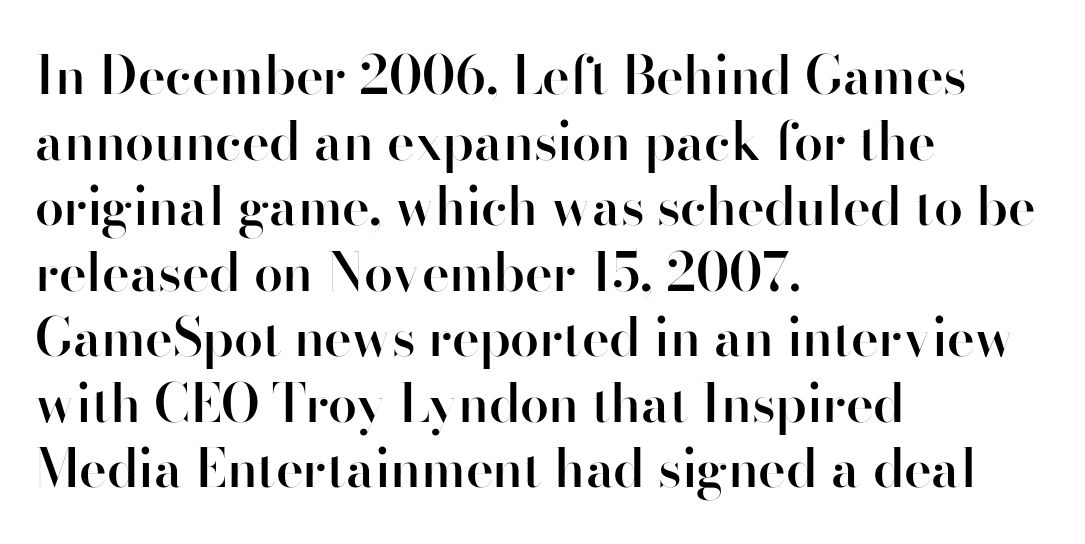
These lines are set flush left with a ragged right edge. Weight: semibold (demi). Designer's note — italics off, roman on. Font category for this specimen: sans-serif. Whoever set this chose a conventional vertical rhythm. The letters advance in unequal steps, a hallmark of proportional type.
